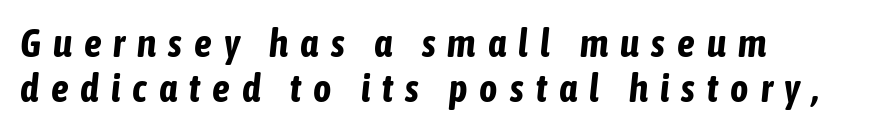
{"italic": "yes", "lean": "right", "slant_degrees": 6, "bold": "yes", "weight": "bold", "width": "condensed", "stroke_contrast": "low", "x_height": "medium", "monospaced": "no", "underline": "no", "align": "left", "line_spacing": "tight", "line_spacing_ratio": 1.15, "letter_spacing": "wide", "letter_spacing_em": 0.31, "glyph_px": 39}
